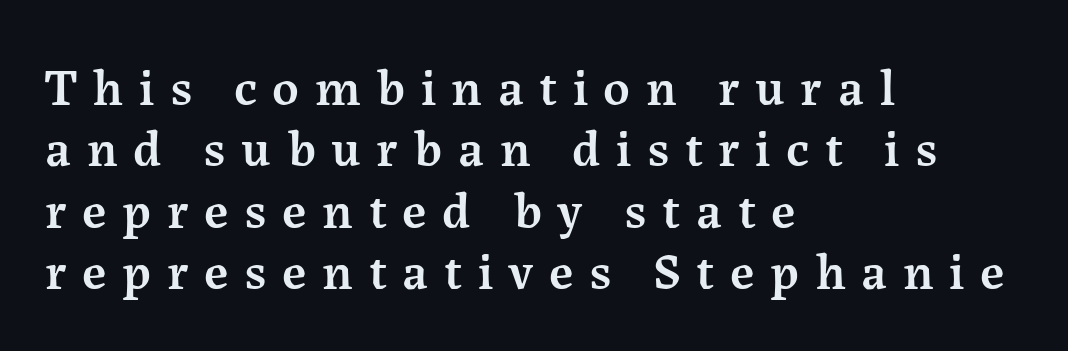
{"serif": "yes", "italic": "no", "bold": "semi", "weight": "semibold", "width": "normal", "stroke_contrast": "medium", "x_height": "medium", "monospaced": "no", "underline": "no", "align": "left", "line_spacing_ratio": 1.18, "letter_spacing": "wide", "letter_spacing_em": 0.3, "glyph_px": 52}
